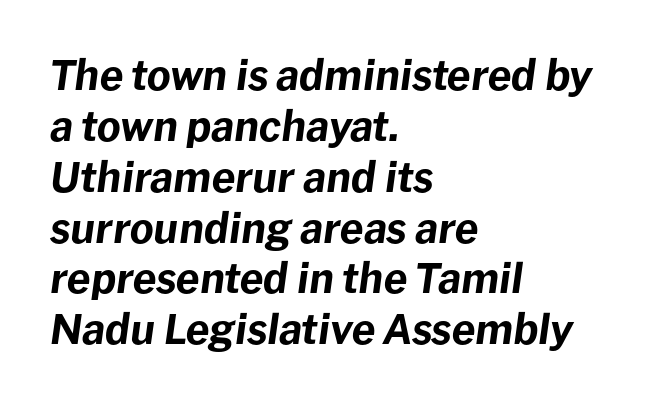
The rendering uses natural spacing where letterforms have individual widths. Plain, unruled lines of type. There's an unmistakable incline to the writing here. Caption: bold face, heavy strokes. The face used here is rendered with its standard letterfit.
